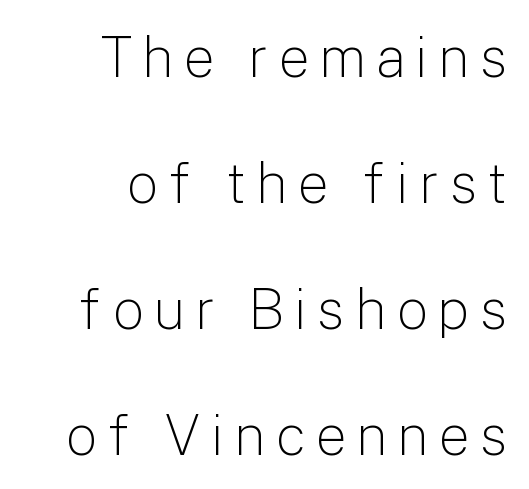
Q: Is the text bold? A: No.
Q: Is the text italic (slanted)? A: No, it is upright.
Q: Is the typeface a serif or a sans-serif typeface? A: Sans-serif.
Q: Is the text underlined? A: No.
Q: How is the paragraph aligned? A: Right-aligned.
Q: Is the spacing between lines tight, normal or loose? A: Loose.
Q: Width (condensed, normal, or wide)? A: Normal.
Q: Stroke contrast? A: Low.
Q: x-height? A: Medium.
Q: Monospaced? A: No.
